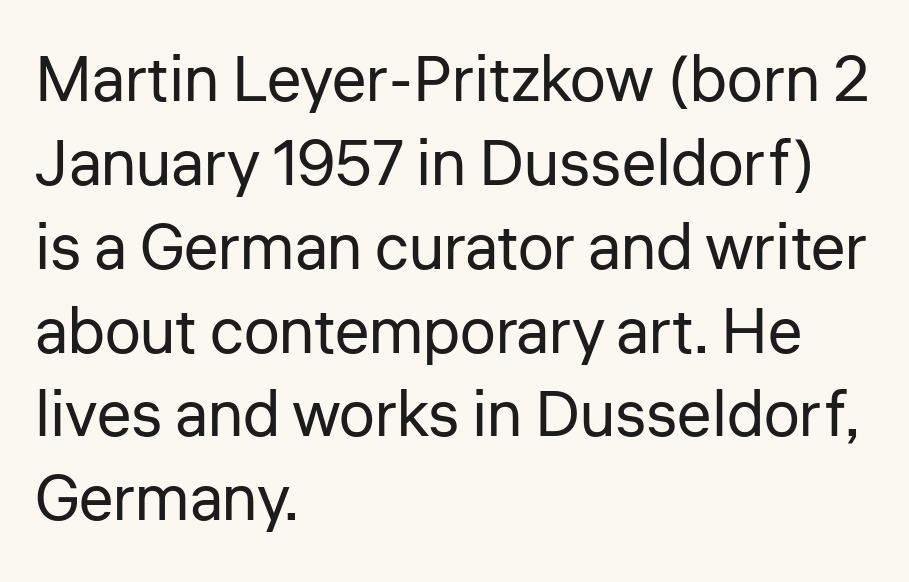
The image shows 64 px regular-weight sans-serif type, upright; set left-aligned, normal line spacing (1.31x), normal letter spacing, not underlined; low stroke contrast and a medium x-height.
